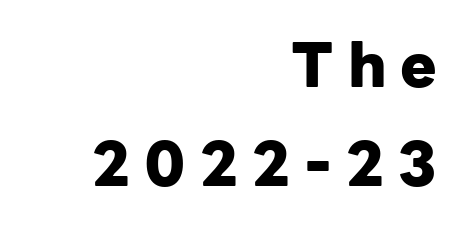
No italicization has been applied; the sample stays upright. Heft: maximum for text — a bold. The string is rendered with underlining switched off. A typesetter would call this leading conventional body-copy spacing. This is sans-serif lettering, the kind often seen on screens and signage. Varying glyph widths throughout — classic text-font behaviour.
